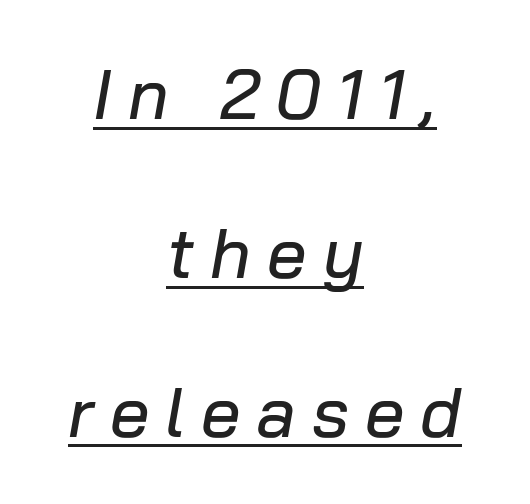
{"italic": "yes", "lean": "right", "slant_degrees": 10, "width": "normal", "stroke_contrast": "low", "x_height": "medium", "monospaced": "no", "underline": "yes", "align": "center", "line_spacing": "loose", "line_spacing_ratio": 2.27, "letter_spacing": "wide", "letter_spacing_em": 0.23, "glyph_px": 70}
